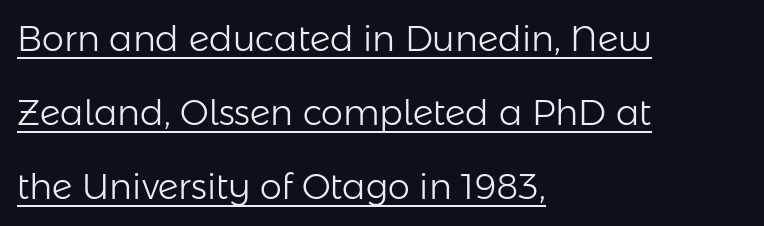
The image shows 35 px light sans-serif type, upright; set left-aligned, loose line spacing (2.12x), normal letter spacing, underlined; low stroke contrast and a medium x-height.
